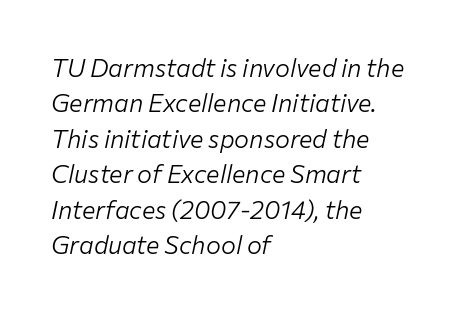
{"italic": "yes", "lean": "right", "slant_degrees": 12, "bold": "no", "underline": "no", "align": "left", "line_spacing": "normal", "line_spacing_ratio": 1.42, "letter_spacing": "normal", "letter_spacing_em": 0.0, "glyph_px": 25}
